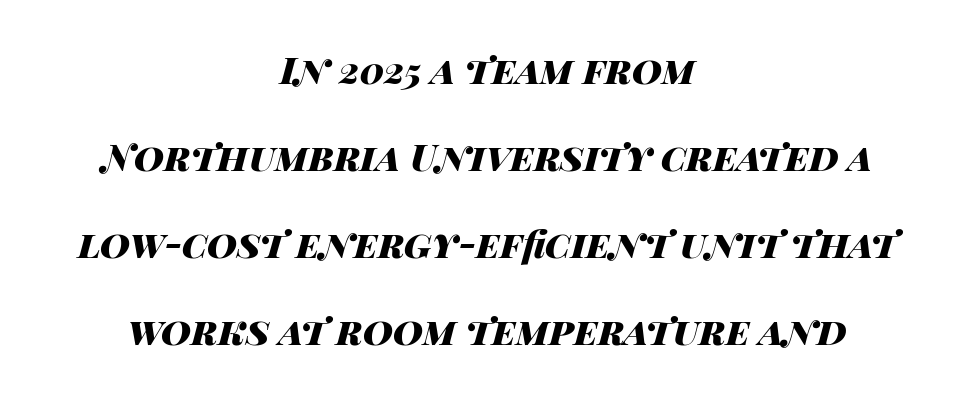
The image shows 37 px heavy, wide type, italic (leaning right); set centered, loose line spacing (2.35x), normal letter spacing, not underlined; high stroke contrast and a large x-height.
